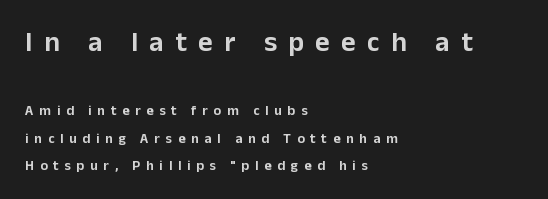
This block would shrink considerably if given ordinary leading; it's expanded now. The more generous point size was reserved for the upper chunk. Glyph-to-glyph distance is far greater than everyday printed text. The lettering holds an erect, upright posture throughout.
